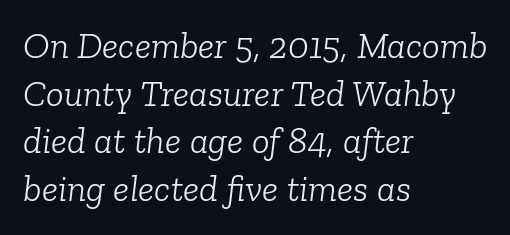
The line texture is even and compact thanks to regular tracking. The rag falls on the right side of this text block. Is the type slanted? Yes — the strokes lean at a clear angle. A normal amount of white space separates one row of letters from the next.
